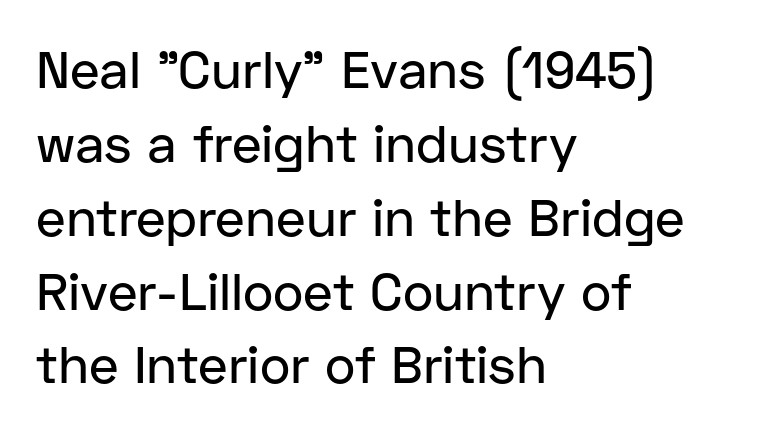
Regular leading. The string is rendered with underlining switched off. The passage shown is typed in a proportional face where columns would drift. Standard letterfit; no display-style spreading of the glyphs.
